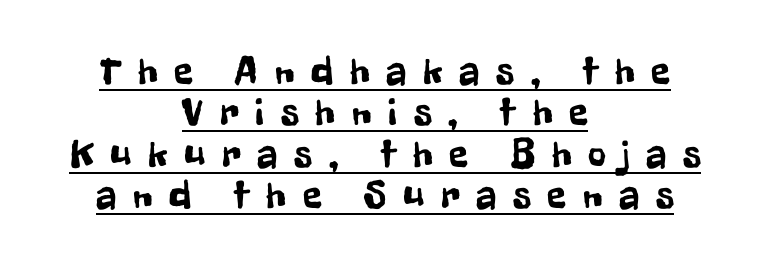
The passage shown stacks its lines with hardly any gap. Each word looks stretched out because of the extra space between its letters. You could not count columns in this text — the font is proportionally spaced. Font category for this specimen: sans-serif.
